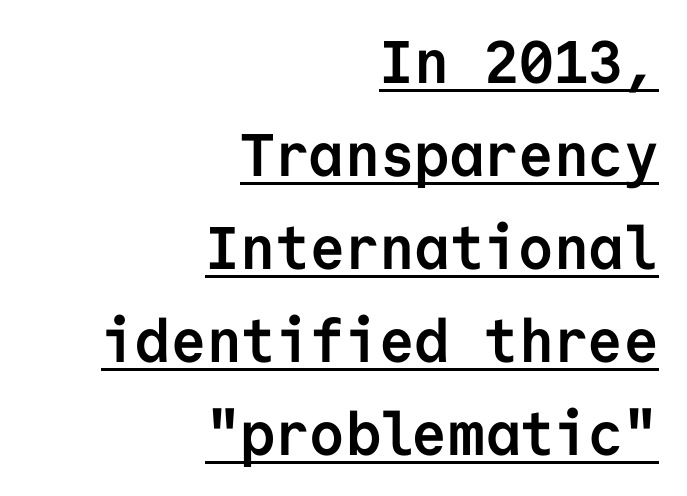
Q: Is the text bold? A: Yes.
Q: Is the text italic (slanted)? A: No, it is upright.
Q: Is the typeface a serif or a sans-serif typeface? A: Sans-serif.
Q: Is the text underlined? A: Yes.
Q: How is the paragraph aligned? A: Right-aligned.
Q: Is the spacing between letters normal or unusually wide? A: Normal.
Q: Is the spacing between lines tight, normal or loose? A: Normal.
Q: Width (condensed, normal, or wide)? A: Normal.
Q: Stroke contrast? A: Low.
Q: x-height? A: Medium.
Q: Monospaced? A: Yes.
